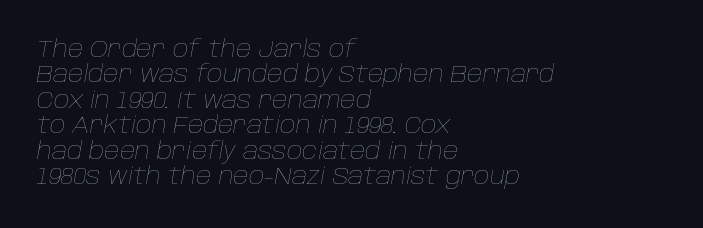
The image shows 24 px text type, italic (leaning right); set left-aligned, tight line spacing (1.06x), normal letter spacing, not underlined.
